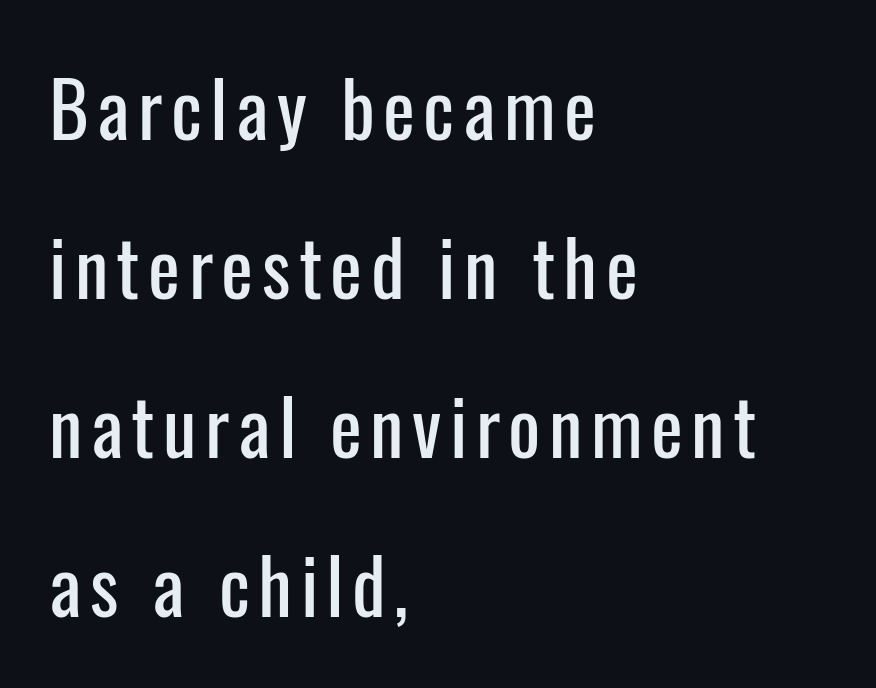
The baseline area is clear. Characters remain perfectly vertical along every line. Check where the strokes stop: nothing finishes them off — pure sans. The lines are quadded left.
